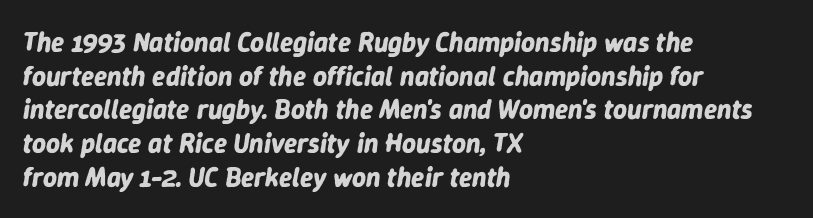
The type is set solid horizontally, with unmodified tracking. Leading: standard. Weight: bold. A typesetter would mark this as italic. The lines are quadded left.
